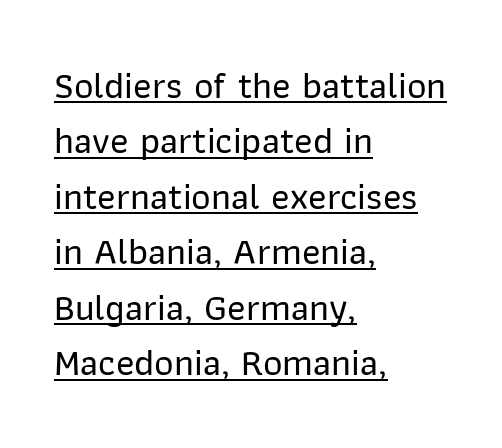
The image shows 38 px sans-serif type, upright; set left-aligned, normal line spacing (1.46x), normal letter spacing, underlined; low stroke contrast and a medium x-height.
